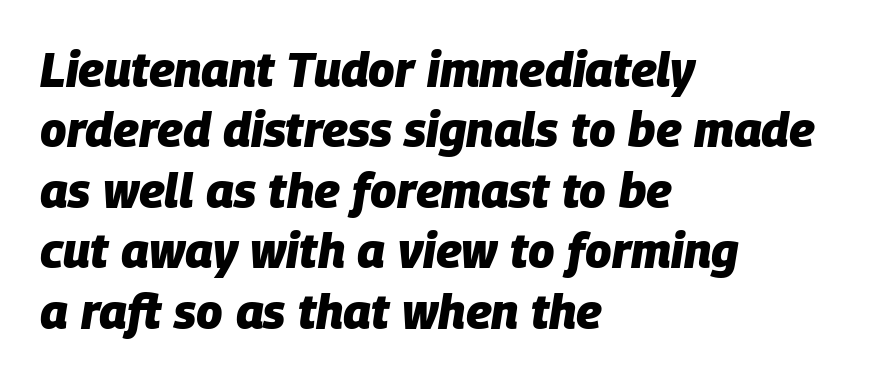
Q: Is the text bold? A: Yes.
Q: Is the text italic (slanted)? A: Yes, it leans right by about 9 degrees.
Q: Is the text underlined? A: No.
Q: How is the paragraph aligned? A: Left-aligned.
Q: Is the spacing between letters normal or unusually wide? A: Normal.
Q: Is the spacing between lines tight, normal or loose? A: Normal.
Q: Width (condensed, normal, or wide)? A: Normal.
Q: Stroke contrast? A: Low.
Q: x-height? A: Large.
Q: Monospaced? A: No.
